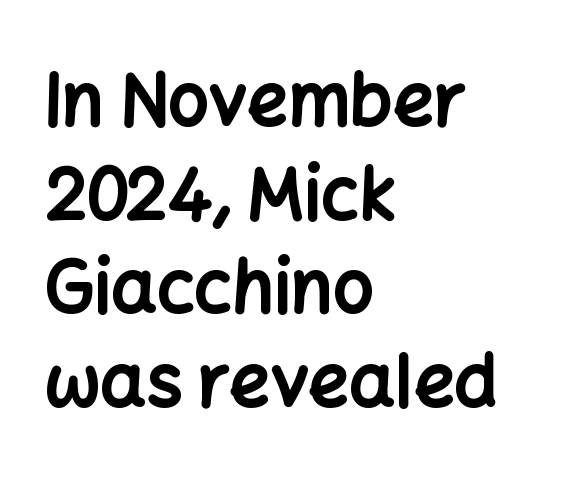
{"serif": "no", "italic": "no", "bold": "yes", "weight": "bold", "width": "normal", "stroke_contrast": "low", "x_height": "medium", "monospaced": "no", "underline": "no", "align": "left", "line_spacing": "normal", "line_spacing_ratio": 1.3, "letter_spacing": "normal", "letter_spacing_em": 0.0, "glyph_px": 72}
